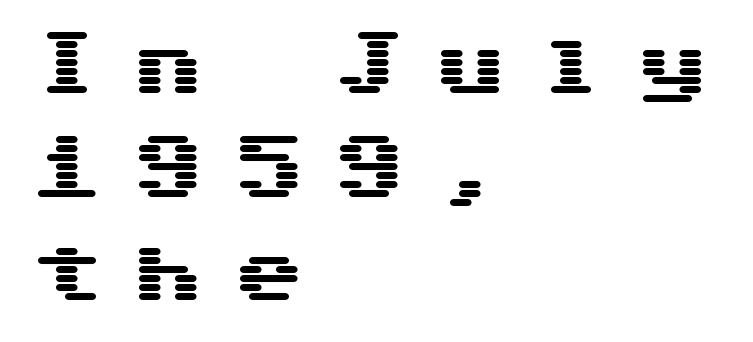
The baseline area is clear. The line texture is sparse and dotted thanks to wide tracking. Summary of vertical rhythm: regular, with standard interline spacing. A typesetter would label this face a sans. The lettering stays uniformly vertical, giving the passage a roman look.
